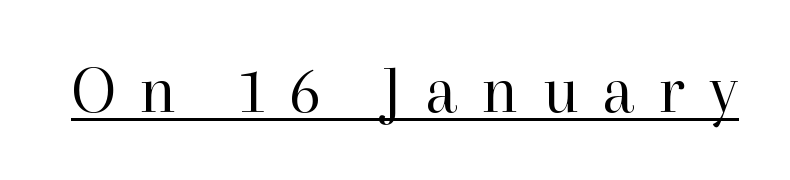
{"serif": "yes", "italic": "no", "bold": "no", "weight": "regular", "width": "normal", "stroke_contrast": "high", "x_height": "medium", "monospaced": "no", "underline": "yes", "letter_spacing": "wide", "letter_spacing_em": 0.34, "glyph_px": 69}
